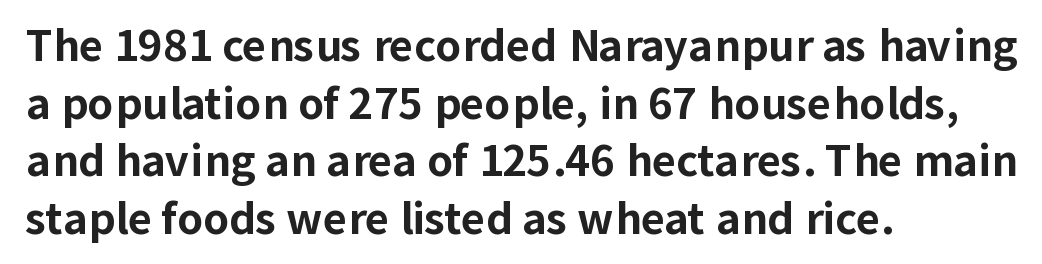
The image shows 42 px bold sans-serif type, upright; set left-aligned, normal line spacing (1.37x), normal letter spacing, not underlined; low stroke contrast and a medium x-height.
